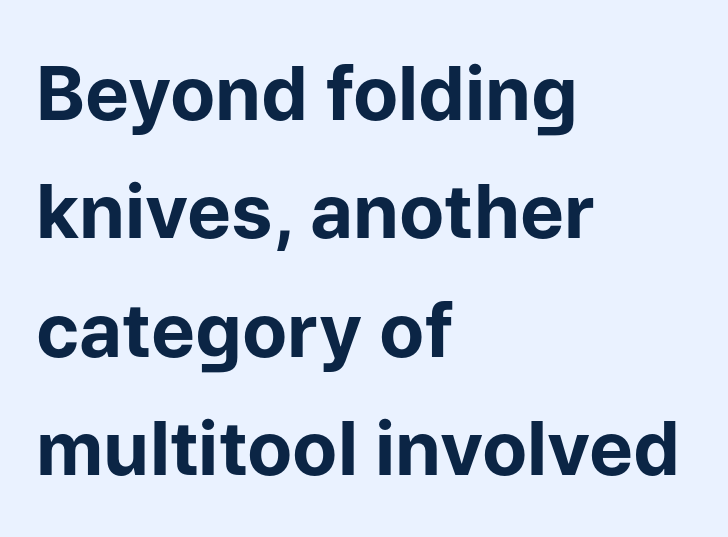
{"serif": "no", "italic": "no", "bold": "yes", "weight": "bold", "width": "normal", "stroke_contrast": "low", "x_height": "medium", "monospaced": "no", "underline": "no", "align": "left", "line_spacing": "normal", "line_spacing_ratio": 1.6, "letter_spacing": "normal", "letter_spacing_em": 0.0, "glyph_px": 74}
